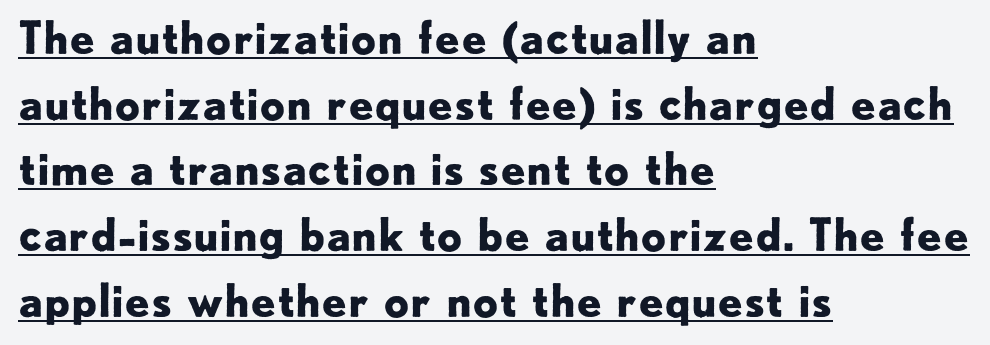
Q: Is the text bold? A: Yes.
Q: Is the text italic (slanted)? A: No, it is upright.
Q: Is the typeface a serif or a sans-serif typeface? A: Sans-serif.
Q: Is the text underlined? A: Yes.
Q: How is the paragraph aligned? A: Left-aligned.
Q: Is the spacing between letters normal or unusually wide? A: Normal.
Q: Is the spacing between lines tight, normal or loose? A: Normal.
Q: Width (condensed, normal, or wide)? A: Normal.
Q: Stroke contrast? A: Low.
Q: x-height? A: Small.
Q: Monospaced? A: No.
